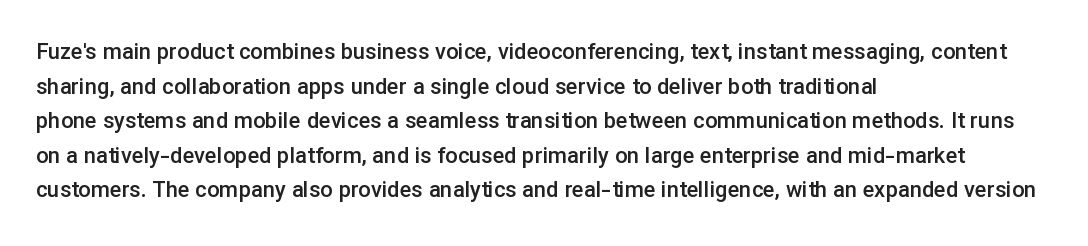
The font's upright variant was chosen for this text. Is the letter spacing exaggerated? No — it looks like the ordinary default. The face used here is a semibold: visibly heavier than regular, lighter than bold. Students, observe: this is what conventionally led text looks like. Every row of glyphs begins at an identical x-position on the left. Words float on clear page, feet unadorned.
